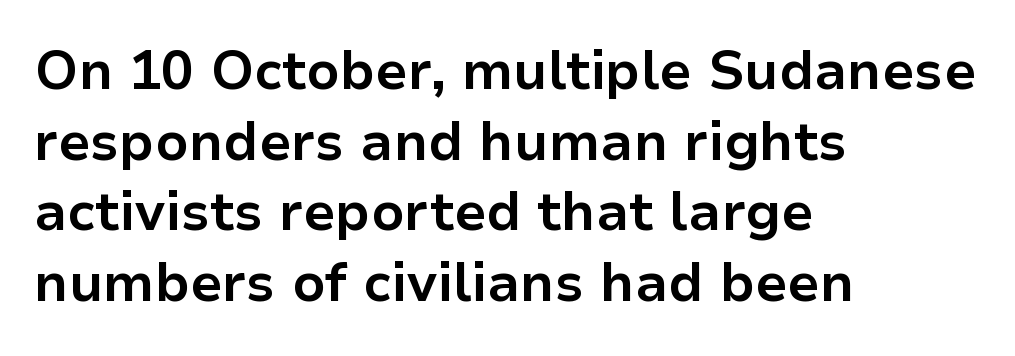
The image shows 54 px bold sans-serif type, upright; set left-aligned, normal line spacing (1.31x), normal letter spacing, not underlined; low stroke contrast and a medium x-height.
